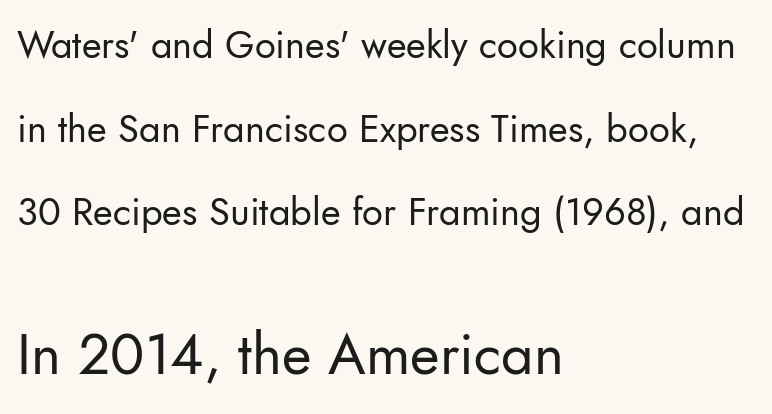
The image shows 57 px regular-weight sans-serif type, upright; set left-aligned, loose line spacing (2.2x), normal letter spacing, not underlined; the second (bottom) block is 1.5x larger; low stroke contrast and a small x-height.
